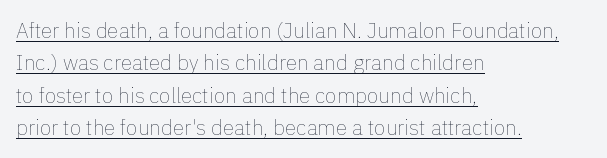
This is underlined copy, the kind a proofreader might mark for attention. The characters are drawn with everyday or finer stroke widths. What stands out about the letter spacing? Nothing — it is the standard amount. These lines sit exactly where default settings would place them. The ragged edge is on the right, which tells us the setting is flush left. Posture: upright roman.
